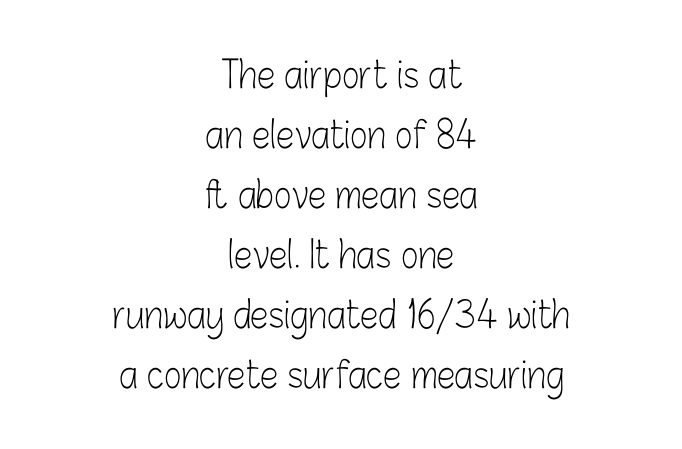
Q: Is the text bold? A: No.
Q: Is the text italic (slanted)? A: No, it is upright.
Q: Is the typeface a serif or a sans-serif typeface? A: Sans-serif.
Q: Is the text underlined? A: No.
Q: How is the paragraph aligned? A: Centered.
Q: Is the spacing between letters normal or unusually wide? A: Normal.
Q: Is the spacing between lines tight, normal or loose? A: Normal.
Q: Width (condensed, normal, or wide)? A: Condensed.
Q: Stroke contrast? A: Low.
Q: x-height? A: Medium.
Q: Monospaced? A: No.
